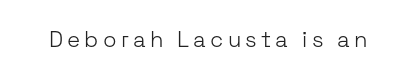
{"italic": "no", "bold": "no", "underline": "no", "glyph_px": 22}
